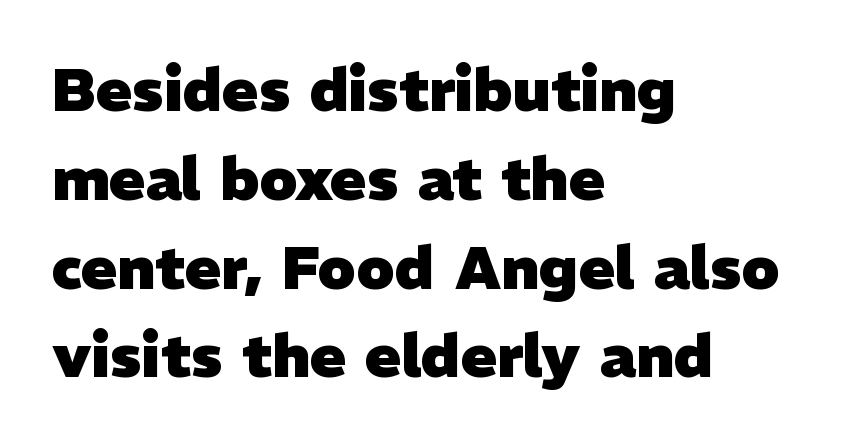
The image shows 60 px heavy sans-serif type; set left-aligned, normal line spacing (1.48x), normal letter spacing, not underlined; low stroke contrast and a medium x-height.
